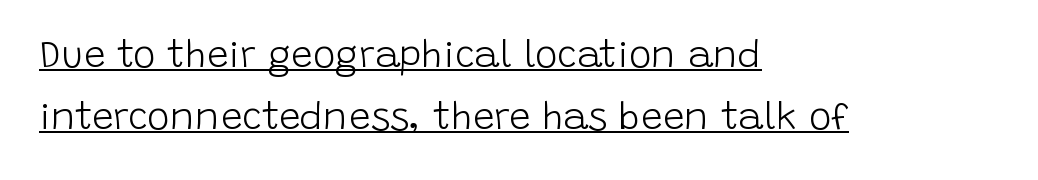
{"serif": "no", "italic": "no", "bold": "no", "weight": "light", "width": "normal", "stroke_contrast": "low", "x_height": "large", "monospaced": "no", "underline": "yes", "align": "left", "line_spacing": "normal", "line_spacing_ratio": 1.64, "letter_spacing": "normal", "letter_spacing_em": 0.0, "glyph_px": 38}
